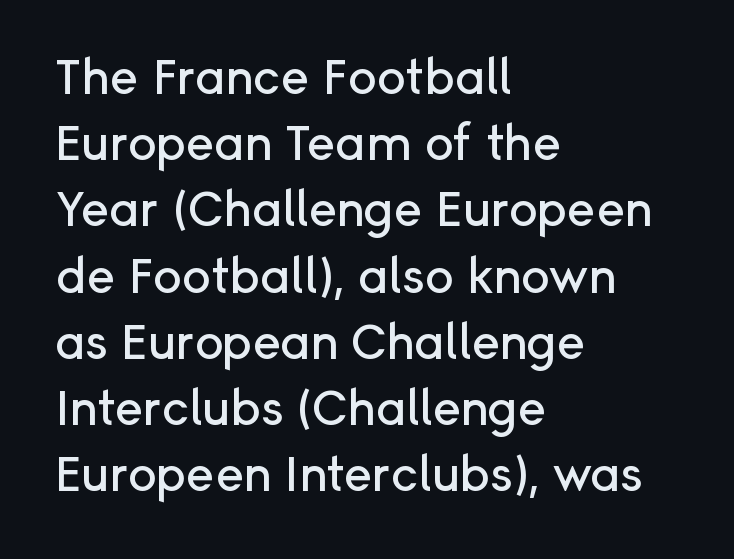
The rows are spaced the way most documents space them. Caption: multi-line text, flush left, ragged right. Is this a fixed-width face? No — the glyphs have proportional, varying widths. Tracking here is standard; glyphs follow each other at the usual distance.
